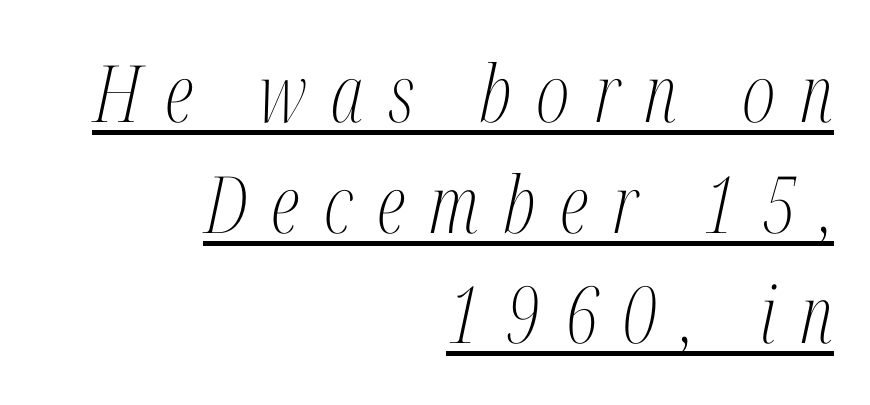
The image shows 79 px light, condensed serif type, italic (leaning right); set right-aligned, normal line spacing (1.4x), unusually wide letter spacing (+0.31 em), underlined; medium stroke contrast and a medium x-height.
